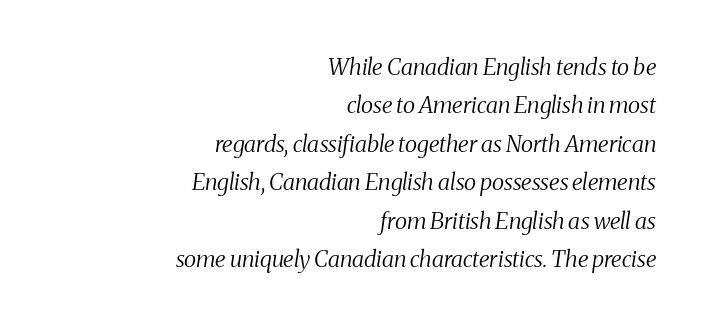
The image shows 23 px text type, italic (leaning right); set right-aligned, normal line spacing (1.67x), normal letter spacing, not underlined.
